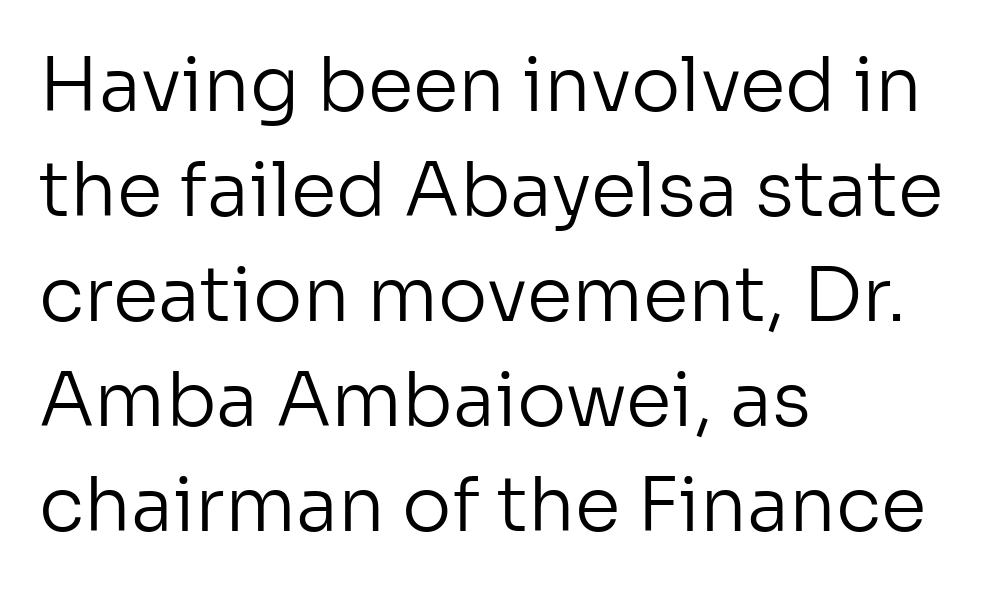
{"serif": "no", "italic": "no", "bold": "no", "weight": "regular", "width": "normal", "stroke_contrast": "low", "x_height": "medium", "monospaced": "no", "underline": "no", "align": "left", "line_spacing": "normal", "line_spacing_ratio": 1.42, "letter_spacing": "normal", "letter_spacing_em": 0.0, "glyph_px": 74}
